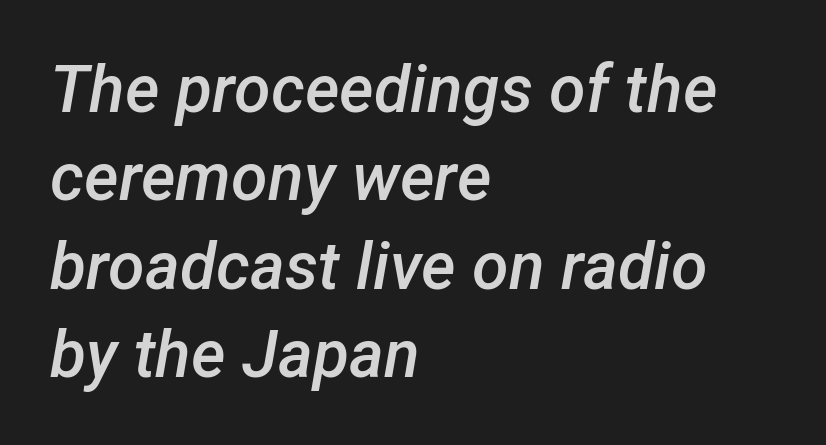
{"italic": "yes", "lean": "right", "slant_degrees": 12, "bold": "semi", "weight": "semibold", "width": "normal", "stroke_contrast": "low", "x_height": "medium", "monospaced": "no", "underline": "no", "align": "left", "line_spacing": "normal", "line_spacing_ratio": 1.34, "letter_spacing": "normal", "letter_spacing_em": 0.0, "glyph_px": 66}
